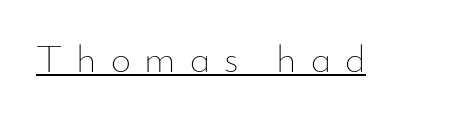
Q: Is the text bold? A: No.
Q: Is the text italic (slanted)? A: No, it is upright.
Q: Is the text underlined? A: Yes.
Q: Is the spacing between letters normal or unusually wide? A: Unusually wide.
Q: Width (condensed, normal, or wide)? A: Normal.
Q: Stroke contrast? A: Low.
Q: x-height? A: Small.
Q: Monospaced? A: No.
